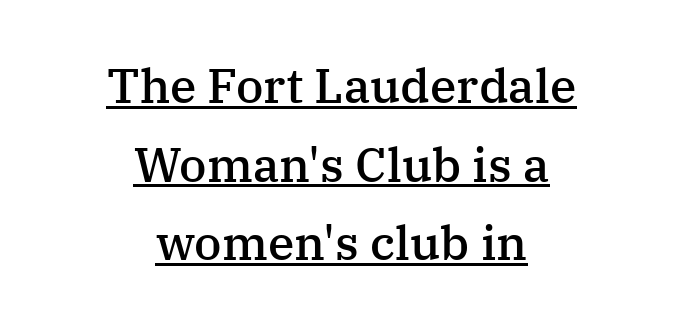
The letters stand straight up with perfectly vertical stems. Typographic density is moderately raised because the face is semibold. Here the designer chose a conventional face with non-uniform glyph widths. The passage is arranged like a title page — every line centered. What kind of face is this? One with serifs.
